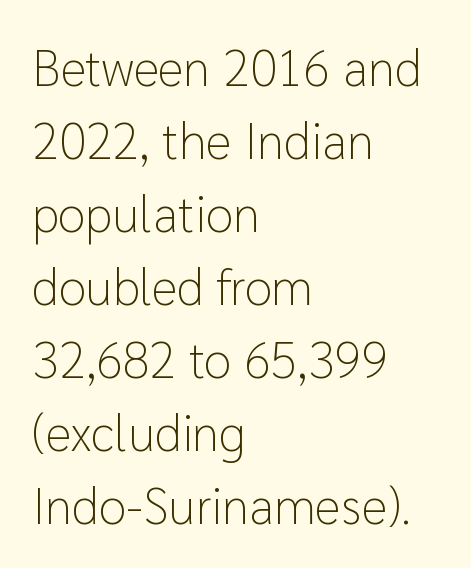
The face used here is proportionally spaced, like ordinary book or web type. Is the block centered? No — it sits flush against the left margin. This sample keeps an unexceptional amount of space between lines. I'd call this a sans setting — the letters go barefoot.
